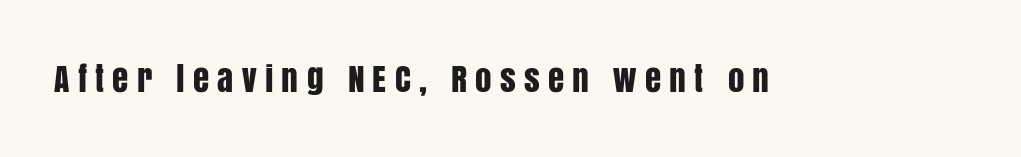
The image shows 33 px condensed sans-serif type, upright; set unusually wide letter spacing (+0.25 em), not underlined; low stroke contrast and a large x-height.
